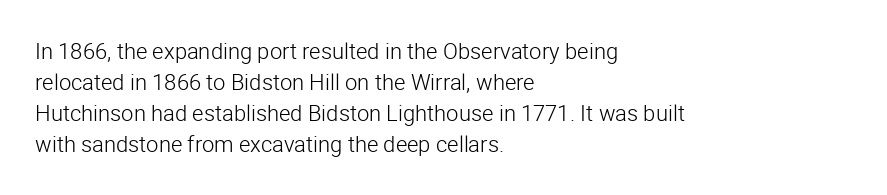
{"italic": "no", "bold": "no", "underline": "no", "align": "left", "line_spacing": "normal", "line_spacing_ratio": 1.41, "letter_spacing": "normal", "letter_spacing_em": 0.0, "glyph_px": 22}
